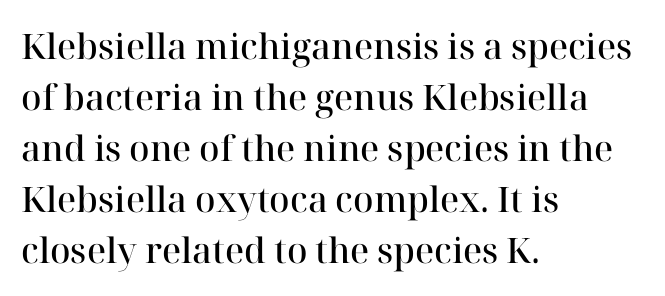
The image shows 35 px semibold serif type, upright; set left-aligned, normal line spacing (1.46x), normal letter spacing, not underlined; high stroke contrast and a medium x-height.
